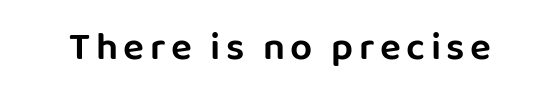
Note: no serifs on the glyphs. The area under the type is left untouched. The axis of the letterforms is exactly vertical. Note the varied advance widths — an 'i' is clearly narrower than an 'm'.
